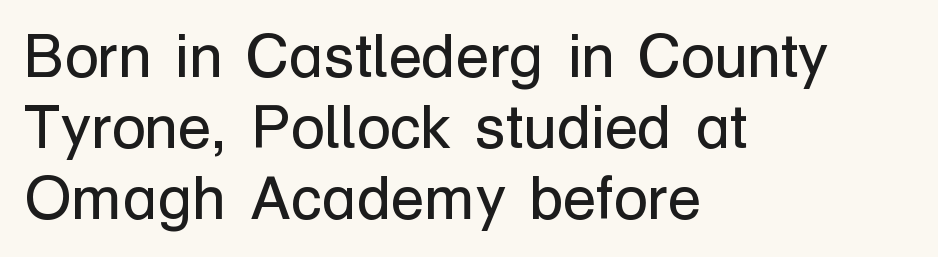
The foot of each line stays bare and open. Posture: straight, roman, zero tilt. The rendering uses natural spacing where letterforms have individual widths. The type is set solid horizontally, with unmodified tracking.
